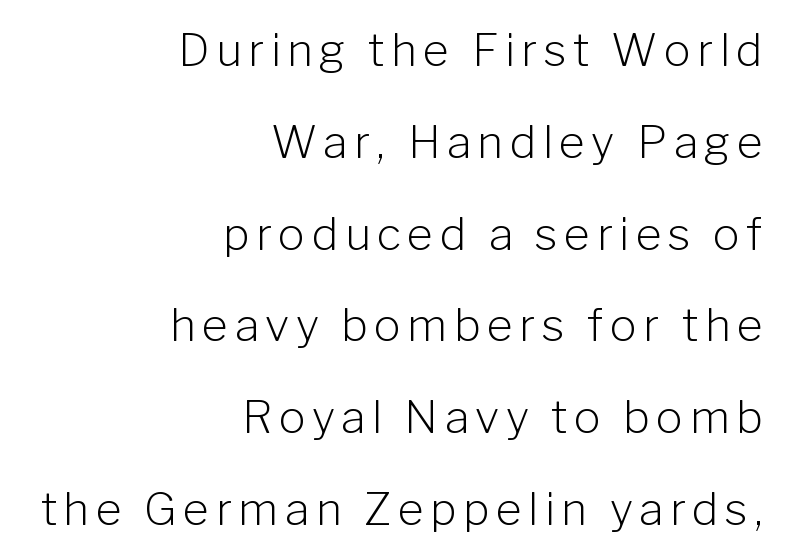
Stems and bowls with no extra thickness — not bold. Italic? Not at all — the glyphs are vertical. Nope, no serifs anywhere on these letters. A flush-right, rag-left setting is used for this passage. The gap between lines stays unmarked.
